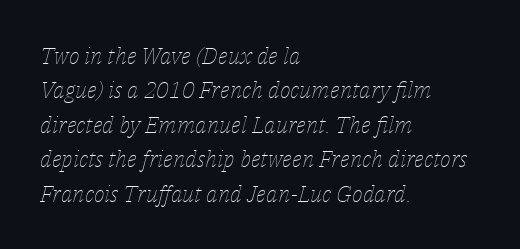
Emphasis-style slanted type is in use. The foot of each line stays bare and open. The letterforms sit shoulder to shoulder at normal distance. A quiet, ordinary-to-light weight characterises the typeface.
